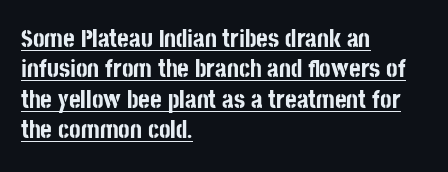
{"italic": "no", "bold": "yes", "underline": "yes", "align": "left", "line_spacing_ratio": 1.22, "letter_spacing": "normal", "letter_spacing_em": 0.0, "glyph_px": 25}
